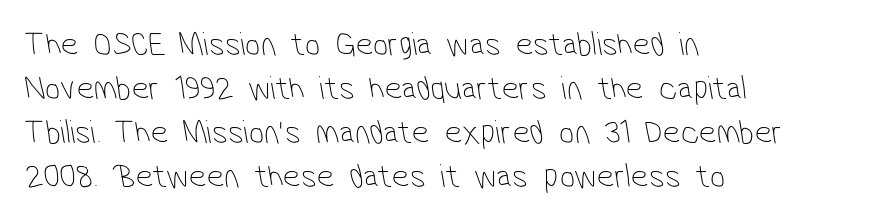
All the whitespace from short lines collects on the right. The passage shown has conventional tracking throughout. Is this a fixed-width face? No — the glyphs have proportional, varying widths. Reading down the column, the eye jumps a familiar distance to each next line. Descenders are the only things crossing below the line.
